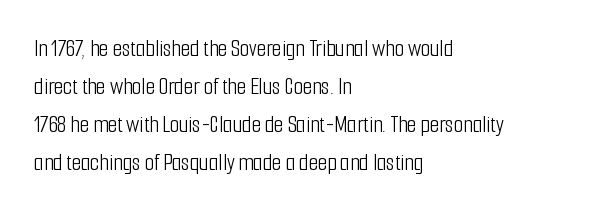
{"italic": "no", "bold": "no", "underline": "no", "align": "left", "line_spacing": "normal", "line_spacing_ratio": 1.59, "letter_spacing": "normal", "letter_spacing_em": 0.0, "glyph_px": 24}
